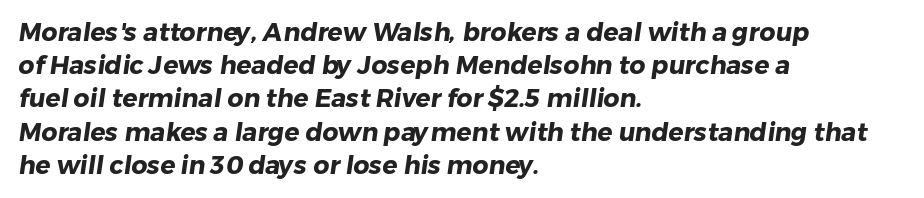
{"bold": "yes", "underline": "no", "align": "left", "line_spacing": "normal", "line_spacing_ratio": 1.33, "letter_spacing": "normal", "letter_spacing_em": 0.0, "glyph_px": 25}
